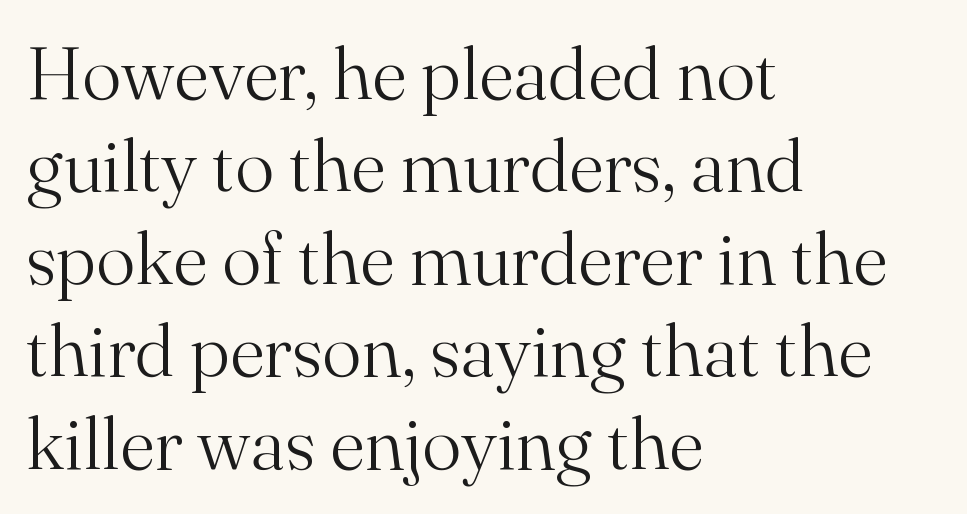
The image shows 74 px light serif type, upright; set left-aligned, normal line spacing (1.25x), normal letter spacing, not underlined; medium stroke contrast and a small x-height.
